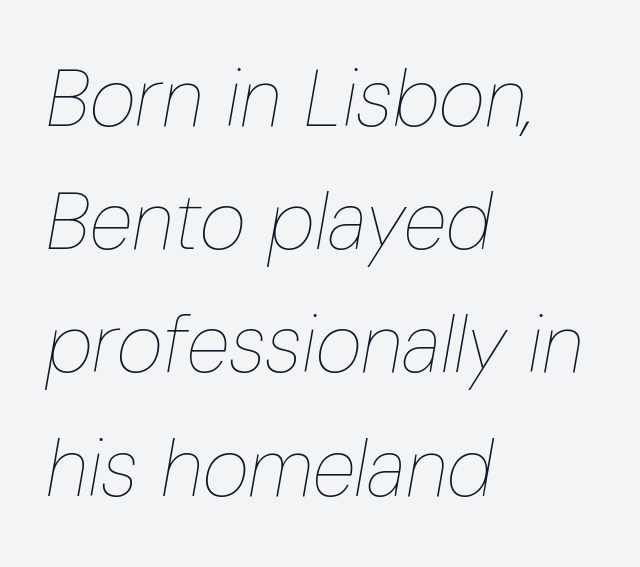
The passage is arranged the way most books set body copy — flush left. This sample keeps an unexceptional amount of space between lines. Note the varied advance widths — an 'i' is clearly narrower than an 'm'. Letter spacing: default.
